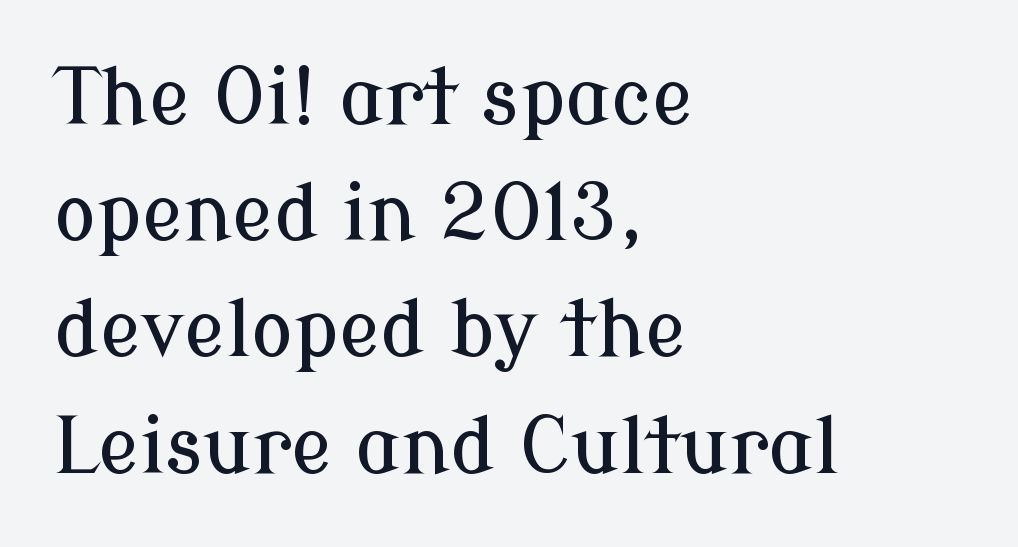
This is roman type, the default non-slanted kind. How are the letters spaced? Ordinarily, with no added tracking. Looks like regular typesetting: each glyph gets only the width it needs. No word sits above an underline. How would I describe the line gaps? Plain and ordinary.
